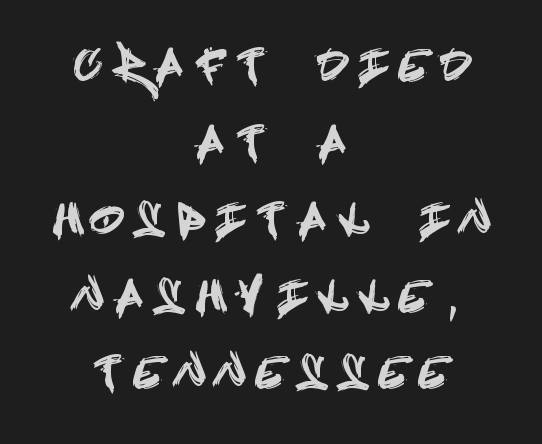
The image shows 42 px condensed sans-serif type; set centered, line spacing 1.83x, unusually wide letter spacing (+0.41 em), not underlined; a large x-height.
